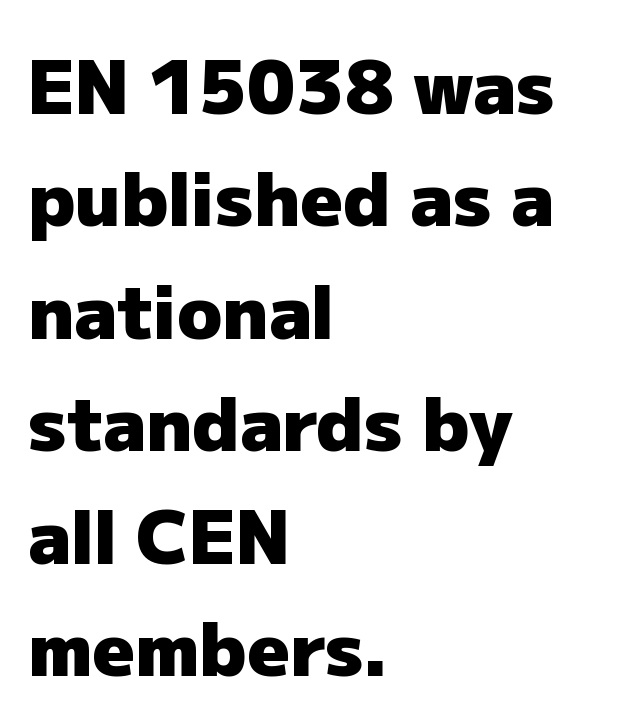
The image shows 74 px heavy sans-serif type, upright; set left-aligned, normal line spacing (1.52x), normal letter spacing, not underlined; low stroke contrast and a medium x-height.
